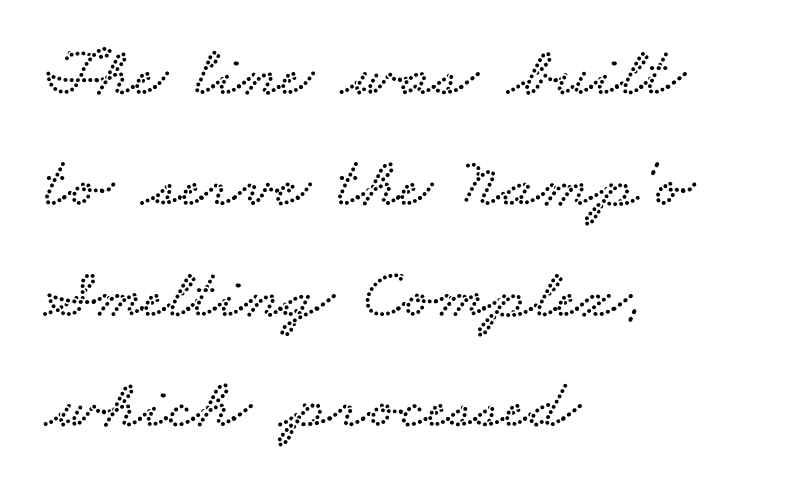
The image shows 71 px wide serif type; set left-aligned, normal line spacing (1.56x), normal letter spacing, not underlined; low stroke contrast and a small x-height.
